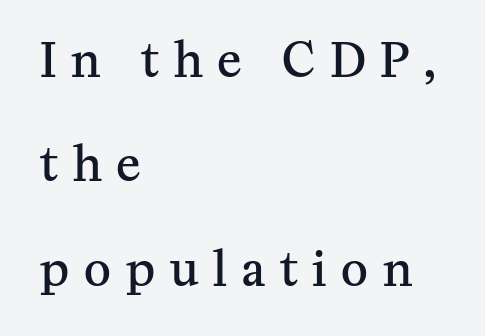
I'd describe the lettering as semibold — firm but not a full bold. The gaps between neighbouring characters are conspicuously large. Each letter's strokes conclude with small projecting serifs. Decoration check: the copy has no underline.
